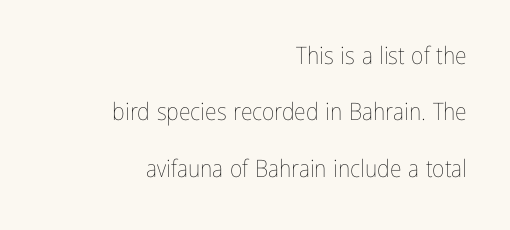
The image shows 24 px text type, upright; set right-aligned, loose line spacing (2.35x), normal letter spacing, not underlined.
